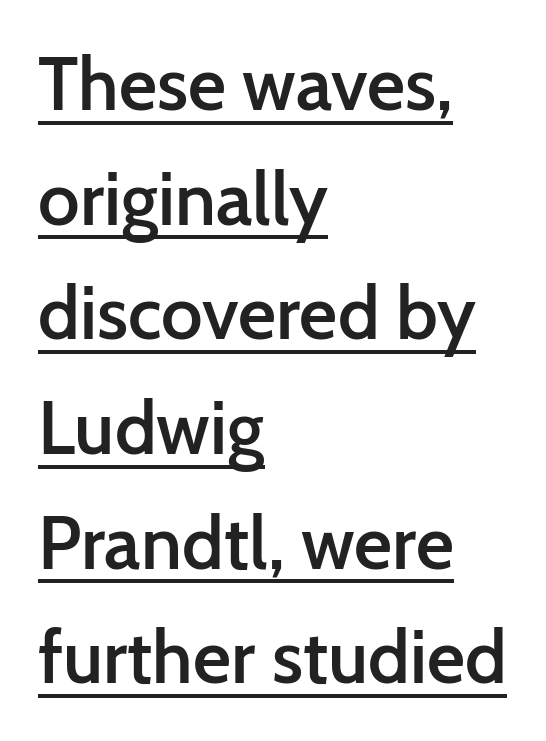
Q: Is the text bold? A: Semi-bold.
Q: Is the text italic (slanted)? A: No, it is upright.
Q: Is the typeface a serif or a sans-serif typeface? A: Sans-serif.
Q: Is the text underlined? A: Yes.
Q: How is the paragraph aligned? A: Left-aligned.
Q: Is the spacing between letters normal or unusually wide? A: Normal.
Q: Is the spacing between lines tight, normal or loose? A: Normal.
Q: Width (condensed, normal, or wide)? A: Normal.
Q: Stroke contrast? A: Low.
Q: x-height? A: Medium.
Q: Monospaced? A: No.
